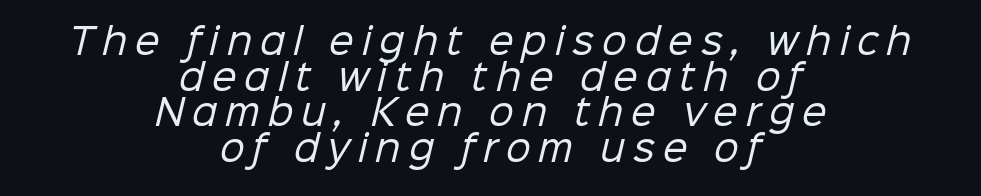
A sans-serif font was chosen for this passage. Each row of text sits above clean, open space. Think of a printed novel: that variable character pitch is what you see here. Interline gaps are noticeably narrow in this sample. Letter spacing: wide.
